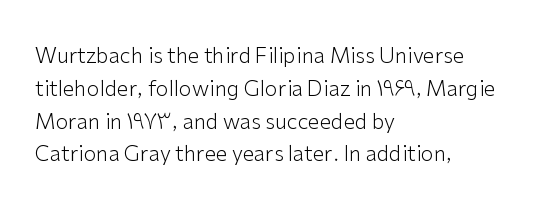
{"italic": "no", "bold": "no", "underline": "no", "align": "left", "line_spacing": "normal", "line_spacing_ratio": 1.56, "letter_spacing": "normal", "letter_spacing_em": 0.0, "glyph_px": 21}
